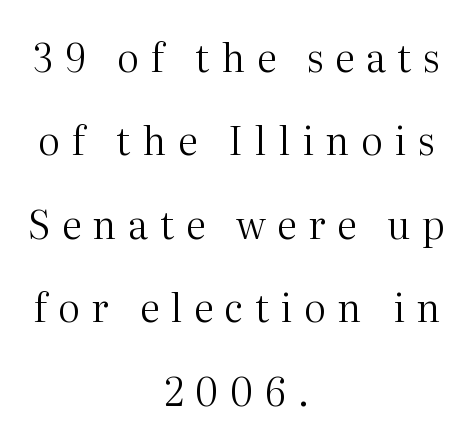
The passage shown is typed in a proportional face where columns would drift. Characters remain perfectly vertical along every line. No heavy texture on the line: the type isn't bold. The rendering shows small feet on the letterforms — a serif design.
